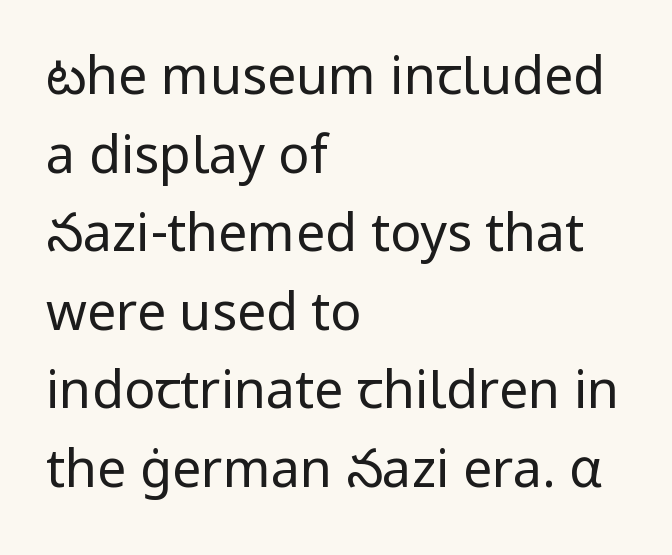
{"serif": "no", "italic": "no", "bold": "no", "weight": "regular", "width": "normal", "stroke_contrast": "low", "x_height": "medium", "monospaced": "no", "underline": "no", "align": "left", "line_spacing": "normal", "line_spacing_ratio": 1.51, "letter_spacing": "normal", "letter_spacing_em": 0.0, "glyph_px": 52}
